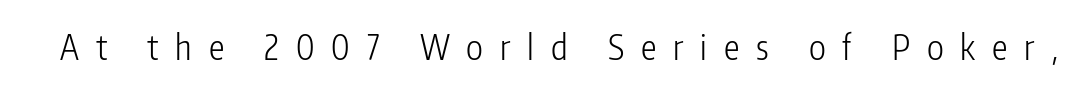
The image shows 35 px light, condensed sans-serif type, upright; set unusually wide letter spacing (+0.48 em), not underlined; low stroke contrast and a medium x-height.
